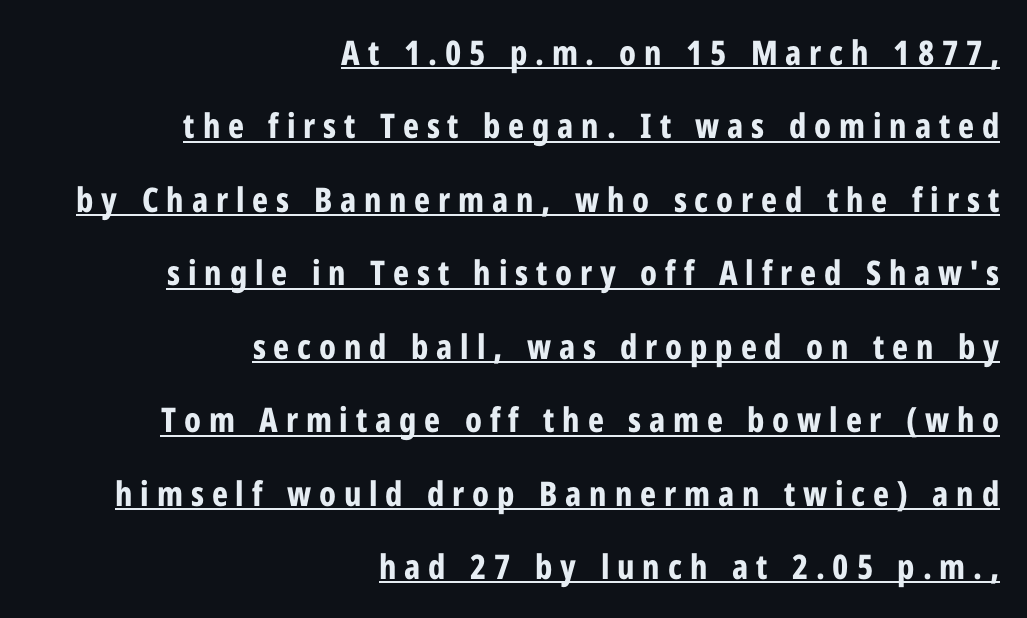
{"serif": "no", "italic": "no", "bold": "yes", "weight": "bold", "width": "condensed", "stroke_contrast": "low", "x_height": "medium", "monospaced": "no", "underline": "yes", "align": "right", "line_spacing": "loose", "line_spacing_ratio": 2.16, "letter_spacing": "wide", "letter_spacing_em": 0.23, "glyph_px": 34}
